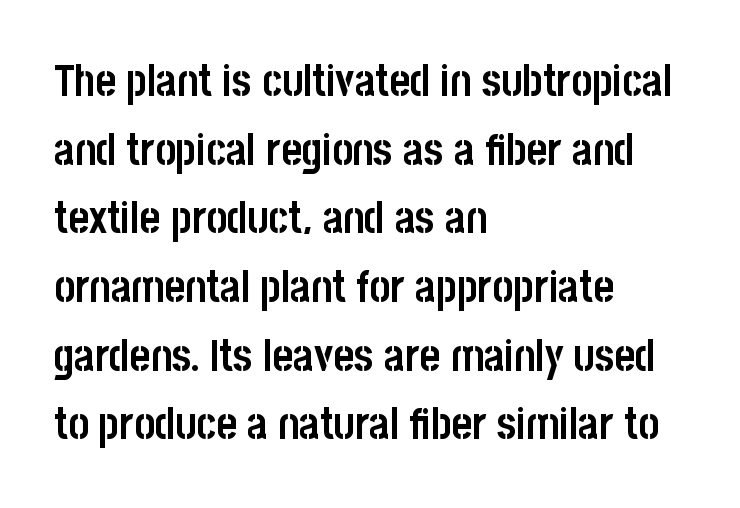
Q: Is the text bold? A: Yes.
Q: Is the text italic (slanted)? A: No, it is upright.
Q: Is the typeface a serif or a sans-serif typeface? A: Sans-serif.
Q: Is the text underlined? A: No.
Q: How is the paragraph aligned? A: Left-aligned.
Q: Is the spacing between letters normal or unusually wide? A: Normal.
Q: Is the spacing between lines tight, normal or loose? A: Normal.
Q: Width (condensed, normal, or wide)? A: Condensed.
Q: Stroke contrast? A: Low.
Q: x-height? A: Large.
Q: Monospaced? A: No.
